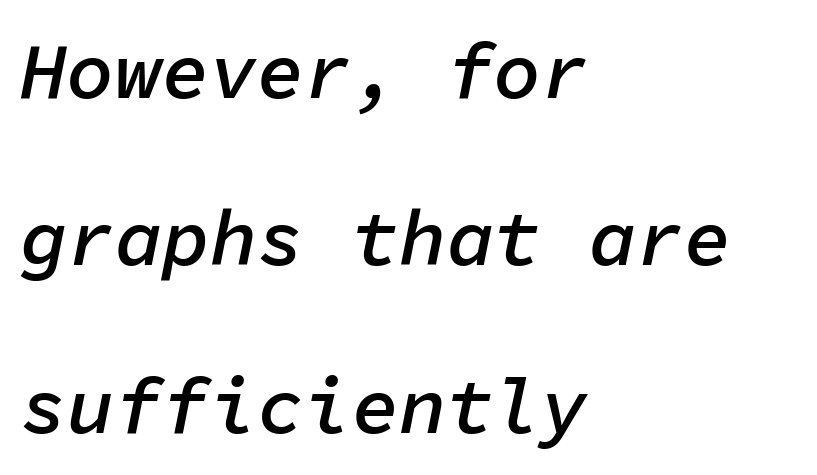
The image shows 79 px semibold type, italic (leaning right), monospaced; set left-aligned, loose line spacing (2.12x), normal letter spacing, not underlined; low stroke contrast and a medium x-height.
